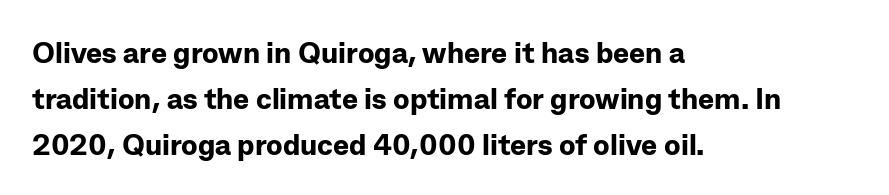
Q: Is the text bold? A: Yes.
Q: Is the text italic (slanted)? A: No, it is upright.
Q: Is the typeface a serif or a sans-serif typeface? A: Sans-serif.
Q: Is the text underlined? A: No.
Q: How is the paragraph aligned? A: Left-aligned.
Q: Is the spacing between letters normal or unusually wide? A: Normal.
Q: Is the spacing between lines tight, normal or loose? A: Normal.
Q: Width (condensed, normal, or wide)? A: Normal.
Q: Stroke contrast? A: Low.
Q: x-height? A: Medium.
Q: Monospaced? A: No.
